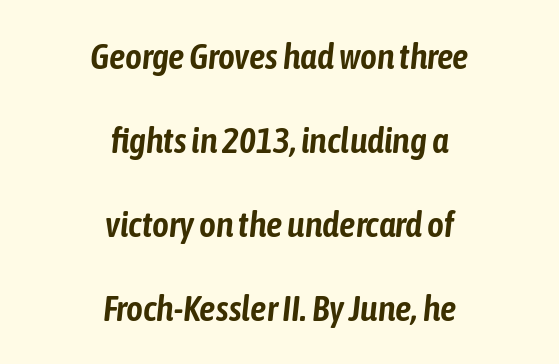
{"italic": "yes", "lean": "right", "slant_degrees": 6, "width": "condensed", "stroke_contrast": "low", "x_height": "medium", "monospaced": "no", "underline": "no", "align": "center", "line_spacing": "loose", "line_spacing_ratio": 2.33, "letter_spacing": "normal", "letter_spacing_em": 0.0, "glyph_px": 36}
